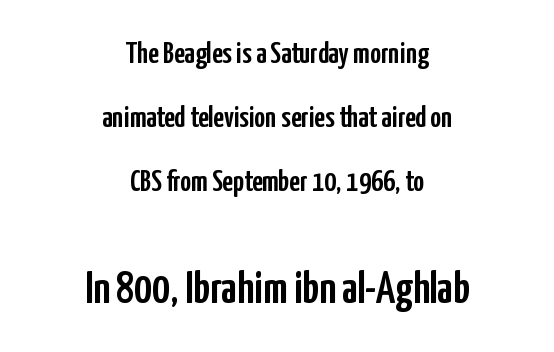
The image shows 45 px condensed sans-serif type, upright; set centered, loose line spacing (2.14x), normal letter spacing, not underlined; the second (bottom) block is 1.5x larger; low stroke contrast and a medium x-height.
